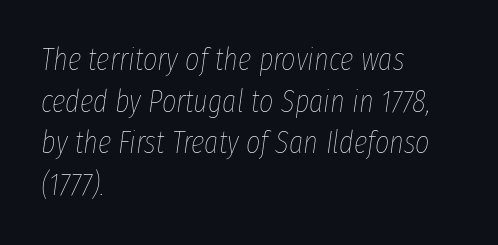
Q: Is the text bold? A: No.
Q: Is the text italic (slanted)? A: Yes, it leans right by about 8 degrees.
Q: Is the text underlined? A: No.
Q: How is the paragraph aligned? A: Left-aligned.
Q: Is the spacing between letters normal or unusually wide? A: Normal.
Q: Is the spacing between lines tight, normal or loose? A: Normal.
Q: Width (condensed, normal, or wide)? A: Condensed.
Q: Stroke contrast? A: Low.
Q: x-height? A: Medium.
Q: Monospaced? A: No.
